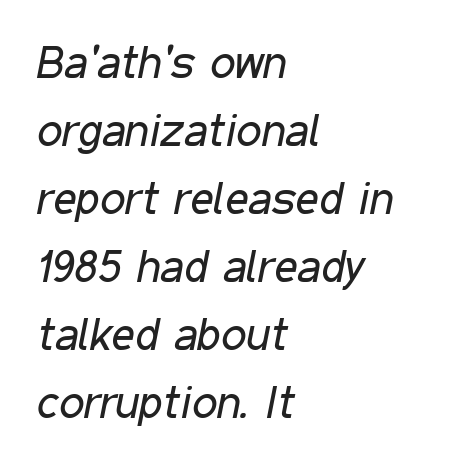
Has an underline been added? It has not. No extra tracking has been applied to these lines. On a weight scale, this lands at 450 or below. Line spacing here is normal. All the whitespace from short lines collects on the right. Is this a fixed-width face? No — the glyphs have proportional, varying widths.
